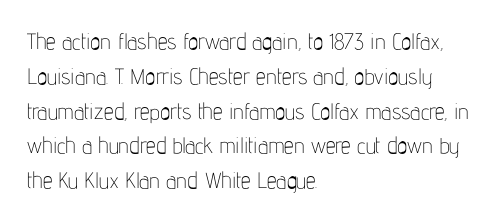
The image shows 22 px text type, upright; set left-aligned, normal line spacing (1.58x), normal letter spacing, not underlined.
